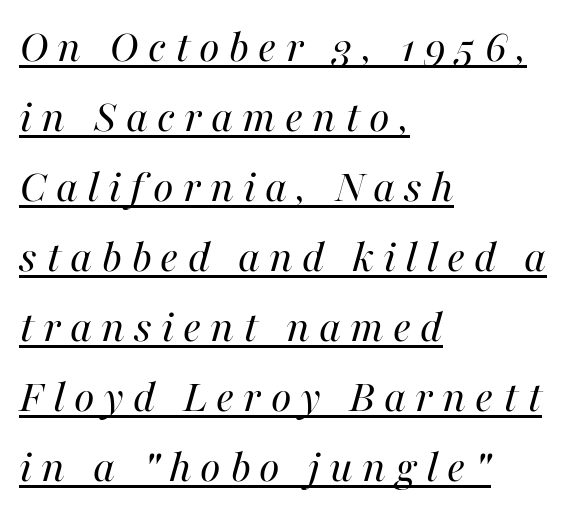
Q: Is the text bold? A: No.
Q: Is the text italic (slanted)? A: Yes, it leans right by about 16 degrees.
Q: Is the text underlined? A: Yes.
Q: How is the paragraph aligned? A: Left-aligned.
Q: Is the spacing between lines tight, normal or loose? A: Normal.
Q: Width (condensed, normal, or wide)? A: Normal.
Q: Stroke contrast? A: High.
Q: x-height? A: Medium.
Q: Monospaced? A: No.
